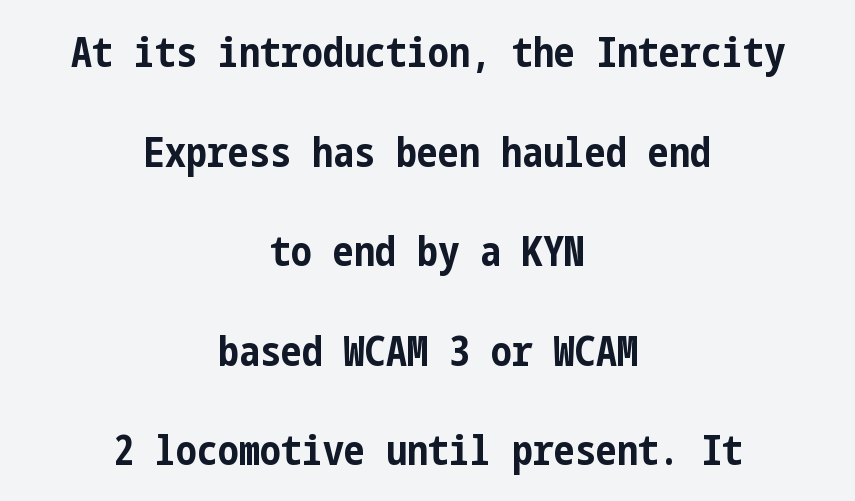
Q: Is the text bold? A: Yes.
Q: Is the text italic (slanted)? A: No, it is upright.
Q: Is the typeface a serif or a sans-serif typeface? A: Sans-serif.
Q: Is the text underlined? A: No.
Q: How is the paragraph aligned? A: Centered.
Q: Is the spacing between letters normal or unusually wide? A: Normal.
Q: Is the spacing between lines tight, normal or loose? A: Loose.
Q: Width (condensed, normal, or wide)? A: Condensed.
Q: Stroke contrast? A: Low.
Q: x-height? A: Medium.
